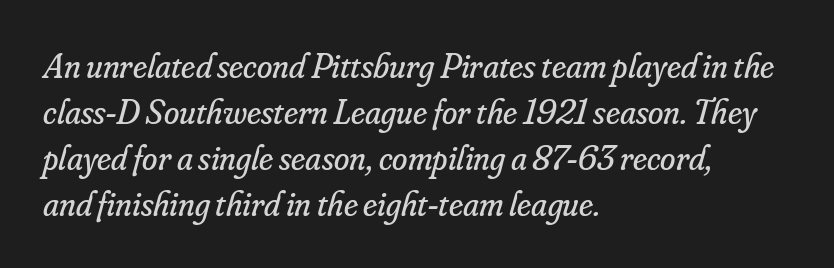
Q: Is the text bold? A: No.
Q: Is the text italic (slanted)? A: Yes, it leans right by about 16 degrees.
Q: Is the typeface a serif or a sans-serif typeface? A: Serif.
Q: Is the text underlined? A: No.
Q: How is the paragraph aligned? A: Left-aligned.
Q: Is the spacing between letters normal or unusually wide? A: Normal.
Q: Is the spacing between lines tight, normal or loose? A: Normal.
Q: Width (condensed, normal, or wide)? A: Normal.
Q: Stroke contrast? A: Low.
Q: x-height? A: Small.
Q: Monospaced? A: No.
